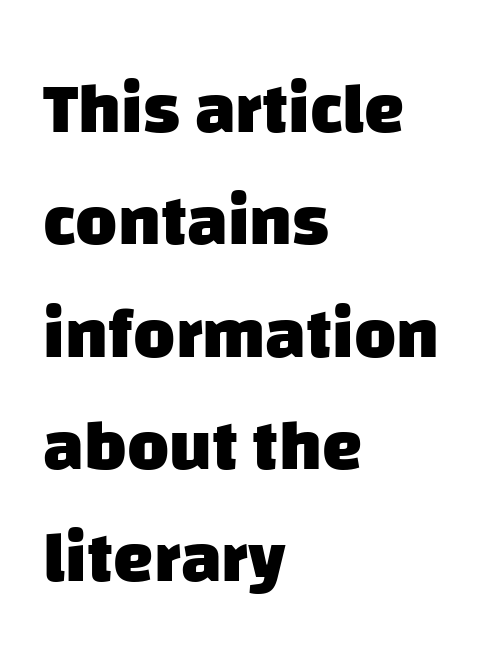
The words here are not underlined. The characters display no serif detailing; their extremities are plain. Proportional: the letters do not fall into vertical columns. You'd pick this weight for a headline — it's a proper bold.
